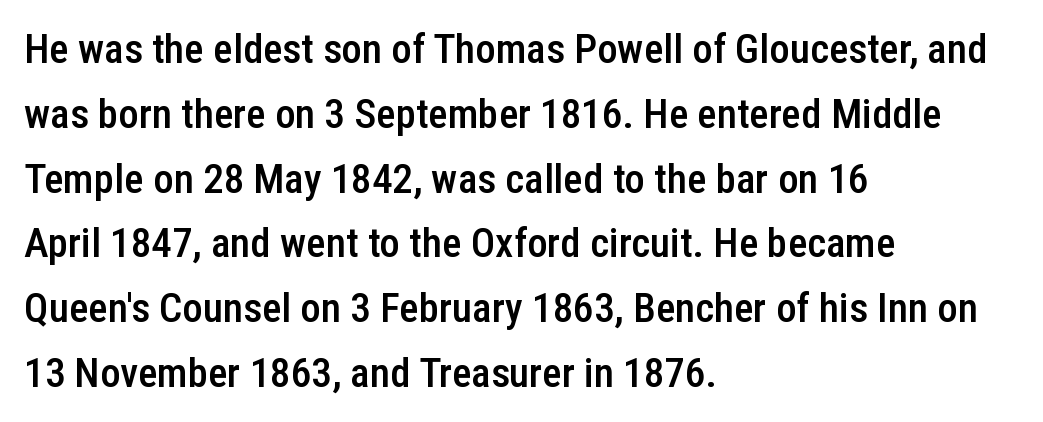
The image shows 41 px semibold, condensed sans-serif type, upright; set left-aligned, normal line spacing (1.58x), normal letter spacing, not underlined; low stroke contrast and a medium x-height.
